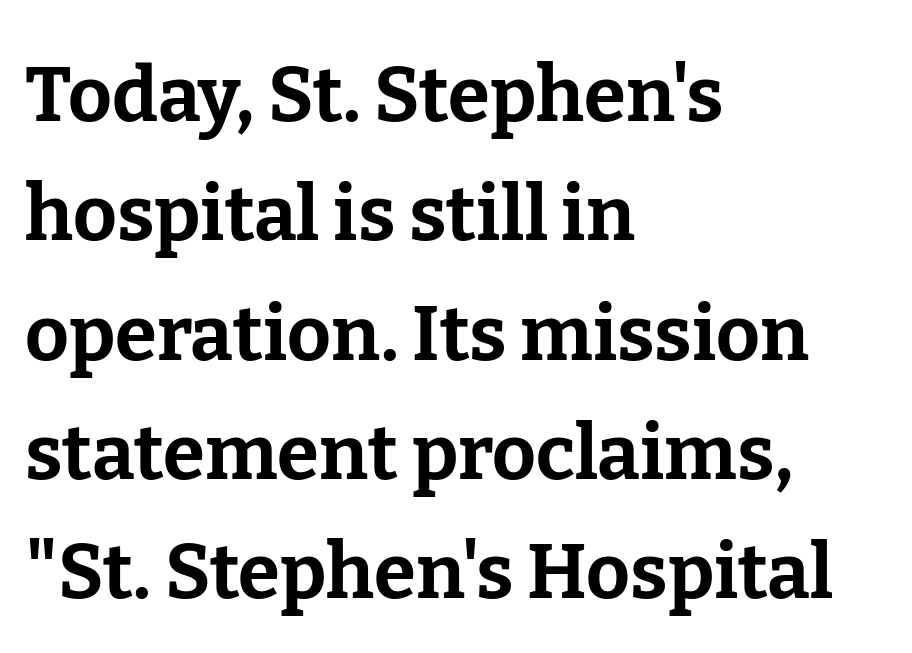
Q: Is the text bold? A: Yes.
Q: Is the text italic (slanted)? A: No, it is upright.
Q: Is the typeface a serif or a sans-serif typeface? A: Serif.
Q: Is the text underlined? A: No.
Q: How is the paragraph aligned? A: Left-aligned.
Q: Is the spacing between letters normal or unusually wide? A: Normal.
Q: Is the spacing between lines tight, normal or loose? A: Normal.
Q: Width (condensed, normal, or wide)? A: Normal.
Q: Stroke contrast? A: Low.
Q: x-height? A: Medium.
Q: Monospaced? A: No.
